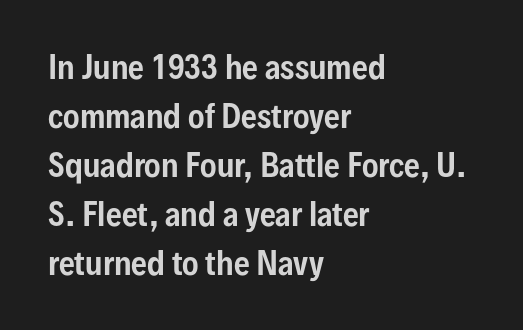
{"serif": "no", "italic": "no", "width": "condensed", "stroke_contrast": "low", "x_height": "medium", "monospaced": "no", "underline": "no", "align": "left", "line_spacing": "normal", "line_spacing_ratio": 1.58, "letter_spacing": "normal", "letter_spacing_em": 0.0, "glyph_px": 31}
